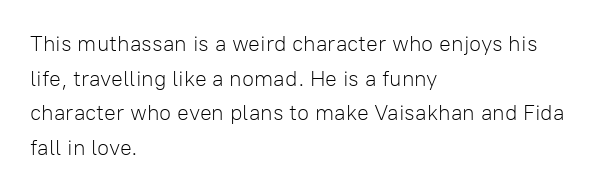
{"italic": "no", "bold": "no", "underline": "no", "align": "left", "line_spacing": "normal", "line_spacing_ratio": 1.57, "letter_spacing": "normal", "letter_spacing_em": 0.0, "glyph_px": 22}
